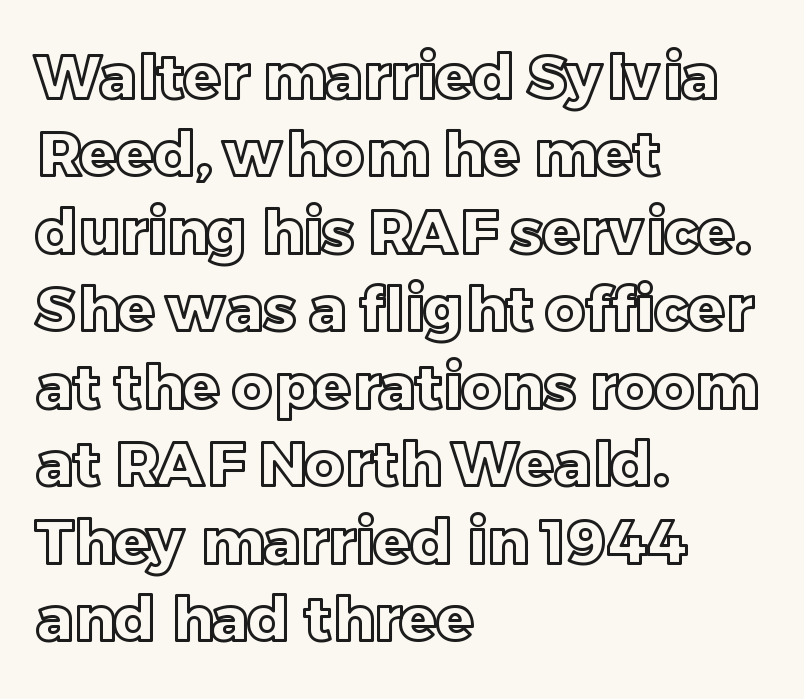
The face used here is proportionally spaced, like ordinary book or web type. Rendered with straight, roman letterforms. There is no visible air inserted between adjacent glyphs. Quick note: underline off. The block of text has a typical density, with ordinary space between rows.
